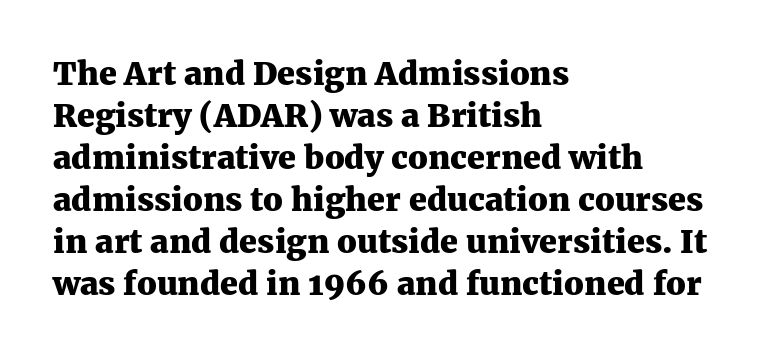
{"serif": "yes", "italic": "no", "bold": "yes", "weight": "heavy", "width": "normal", "stroke_contrast": "medium", "x_height": "medium", "monospaced": "no", "underline": "no", "align": "left", "line_spacing": "normal", "line_spacing_ratio": 1.31, "letter_spacing": "normal", "letter_spacing_em": 0.0, "glyph_px": 32}
